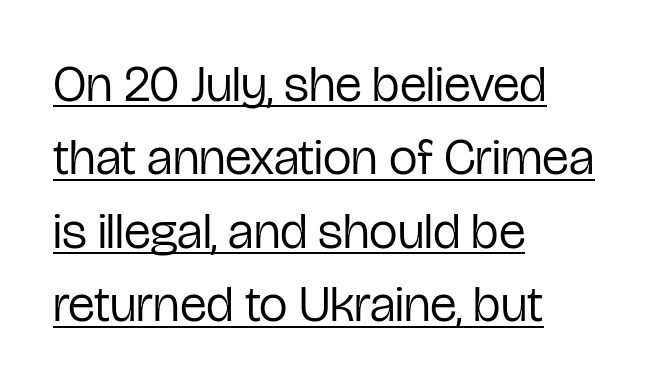
{"serif": "no", "italic": "no", "bold": "no", "weight": "regular", "width": "condensed", "stroke_contrast": "low", "x_height": "medium", "monospaced": "no", "underline": "yes", "align": "left", "line_spacing": "normal", "line_spacing_ratio": 1.44, "letter_spacing": "normal", "letter_spacing_em": 0.0, "glyph_px": 51}
